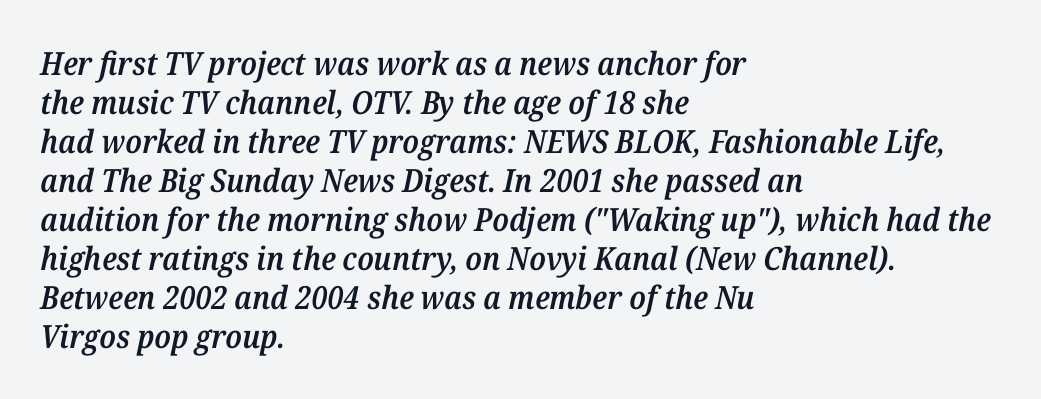
{"serif": "yes", "italic": "yes", "lean": "right", "slant_degrees": 12, "bold": "semi", "weight": "semibold", "width": "normal", "stroke_contrast": "medium", "x_height": "medium", "monospaced": "no", "underline": "no", "align": "left", "line_spacing_ratio": 1.22, "letter_spacing": "normal", "letter_spacing_em": 0.0, "glyph_px": 32}
